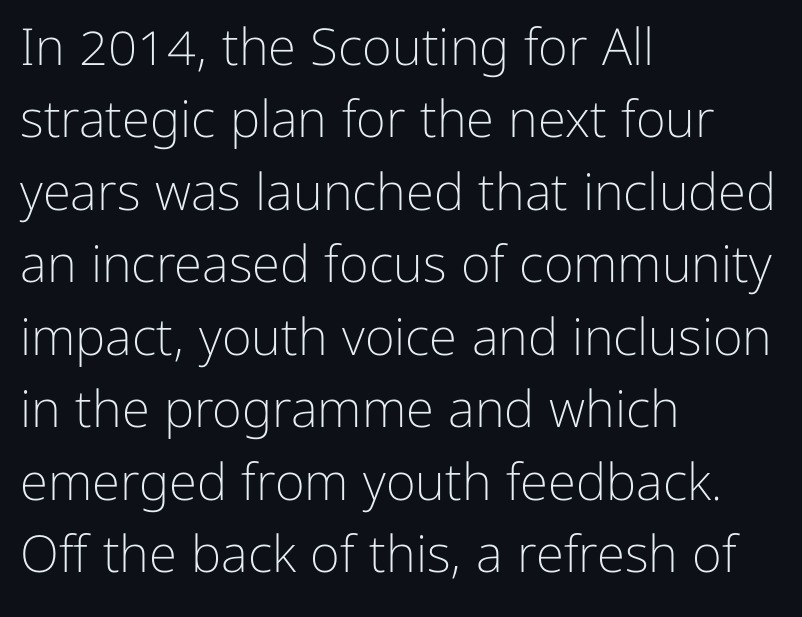
{"serif": "no", "italic": "no", "bold": "no", "weight": "light", "width": "normal", "stroke_contrast": "low", "x_height": "medium", "monospaced": "no", "underline": "no", "align": "left", "line_spacing": "normal", "line_spacing_ratio": 1.42, "letter_spacing": "normal", "letter_spacing_em": 0.0, "glyph_px": 51}
